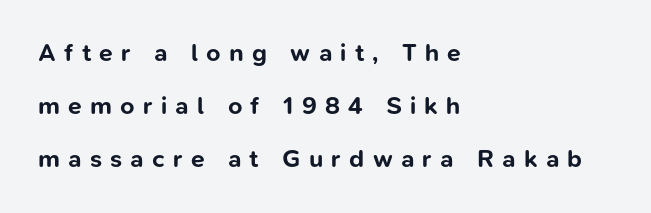
{"italic": "no", "bold": "yes", "underline": "no", "align": "left", "line_spacing": "loose", "line_spacing_ratio": 2.13, "letter_spacing": "wide", "letter_spacing_em": 0.33, "glyph_px": 25}
